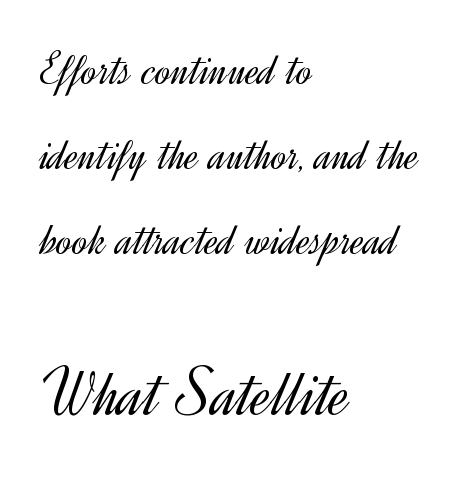
{"serif": "no", "bold": "no", "weight": "light", "width": "normal", "x_height": "small", "monospaced": "no", "underline": "no", "align": "left", "line_spacing_ratio": 1.81, "letter_spacing": "normal", "letter_spacing_em": 0.0, "larger_block": "second", "size_ratio": 1.49, "glyph_px": 70}
